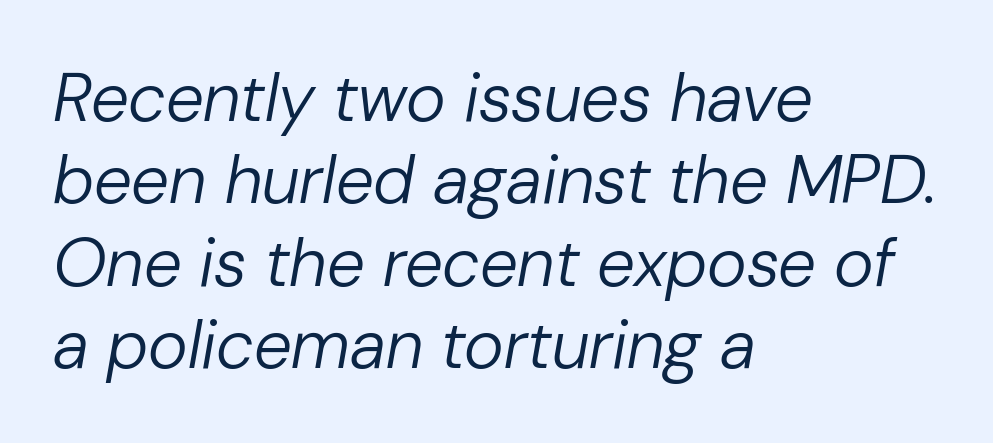
The image shows 68 px regular-weight type, italic (leaning right); set left-aligned, line spacing 1.21x, normal letter spacing, not underlined; low stroke contrast and a medium x-height.
